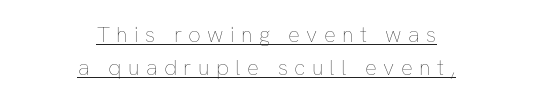
The image shows 22 px text type, upright; set centered, normal line spacing (1.48x), unusually wide letter spacing (+0.29 em), underlined.
